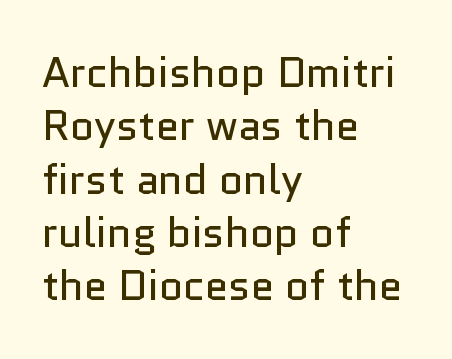
{"serif": "no", "italic": "no", "bold": "no", "weight": "regular", "width": "normal", "stroke_contrast": "low", "x_height": "medium", "monospaced": "no", "underline": "no", "align": "left", "line_spacing": "normal", "line_spacing_ratio": 1.27, "letter_spacing": "normal", "letter_spacing_em": 0.0, "glyph_px": 42}
